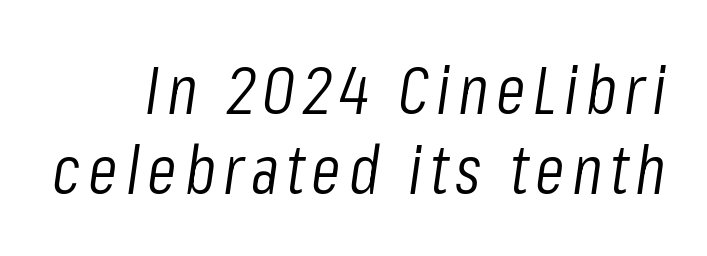
The image shows 68 px light, condensed type, italic (leaning right); set line spacing 1.18x, not underlined; low stroke contrast and a medium x-height.
